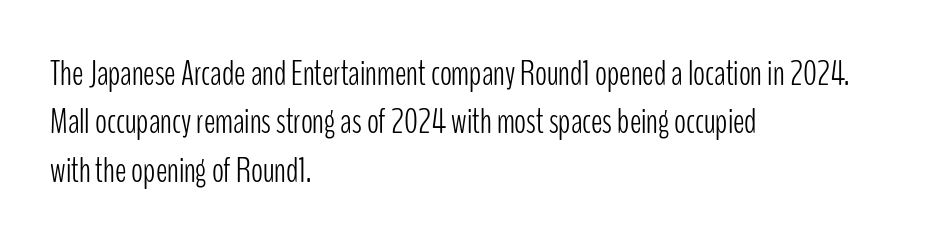
The image shows 35 px light, condensed sans-serif type, upright; set left-aligned, normal line spacing (1.38x), normal letter spacing, not underlined; low stroke contrast and a medium x-height.
